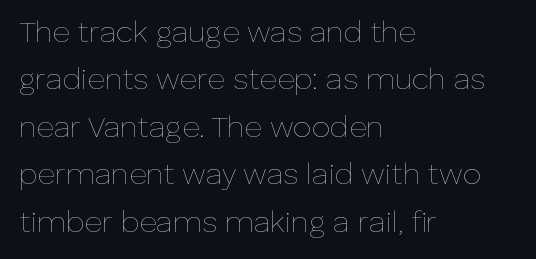
Is the stroke heavy? The answer is a plain regular-or-lighter. The paragraph has a hard left edge and a soft right edge. Regular leading. The type sits square on the baseline with zero lean.
